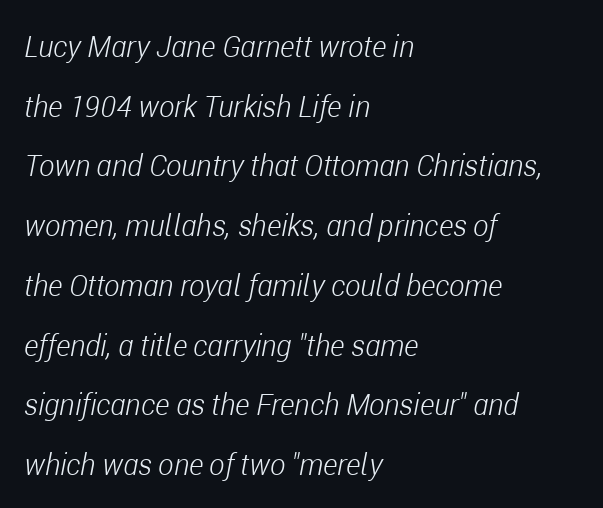
Q: Is the text bold? A: No.
Q: Is the text italic (slanted)? A: Yes, it leans right by about 11 degrees.
Q: Is the text underlined? A: No.
Q: How is the paragraph aligned? A: Left-aligned.
Q: Is the spacing between letters normal or unusually wide? A: Normal.
Q: Is the spacing between lines tight, normal or loose? A: Loose.
Q: Width (condensed, normal, or wide)? A: Condensed.
Q: Stroke contrast? A: Low.
Q: x-height? A: Medium.
Q: Monospaced? A: No.
